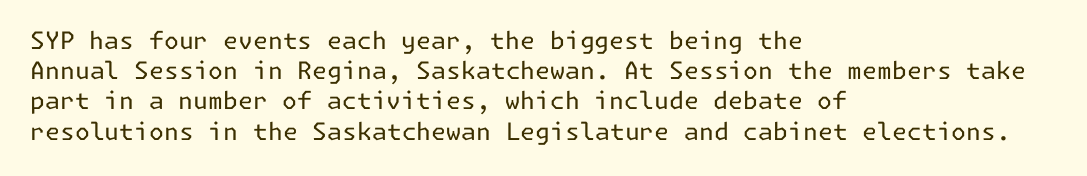
Q: Is the text bold? A: No.
Q: Is the text italic (slanted)? A: No, it is upright.
Q: Is the text underlined? A: No.
Q: How is the paragraph aligned? A: Left-aligned.
Q: Is the spacing between letters normal or unusually wide? A: Normal.
Q: Is the spacing between lines tight, normal or loose? A: Normal.
